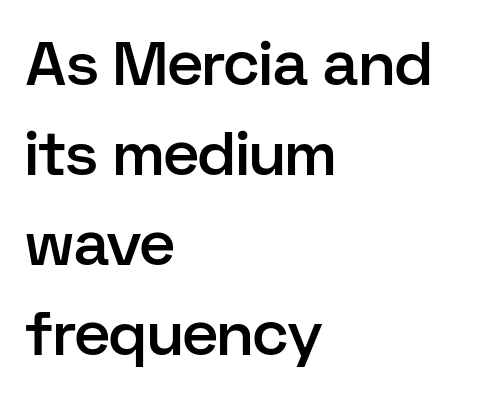
The image shows 62 px semibold sans-serif type, upright; set left-aligned, normal line spacing (1.45x), normal letter spacing, not underlined; low stroke contrast and a medium x-height.
